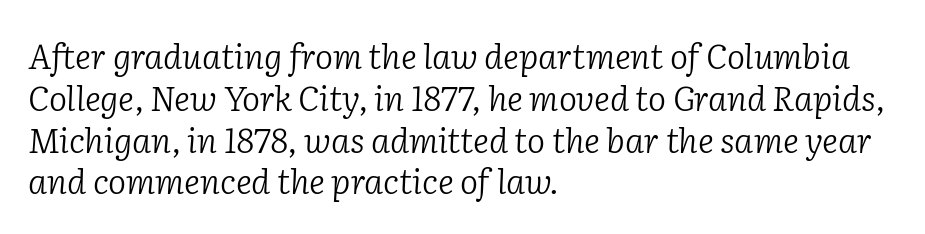
Q: Is the text bold? A: No.
Q: Is the text italic (slanted)? A: Yes, it leans right by about 2 degrees.
Q: Is the typeface a serif or a sans-serif typeface? A: Serif.
Q: Is the text underlined? A: No.
Q: How is the paragraph aligned? A: Left-aligned.
Q: Is the spacing between letters normal or unusually wide? A: Normal.
Q: Width (condensed, normal, or wide)? A: Normal.
Q: Stroke contrast? A: Low.
Q: x-height? A: Medium.
Q: Monospaced? A: No.
